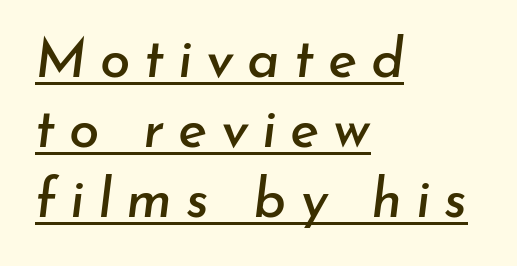
Q: Is the text italic (slanted)? A: Yes, it leans right by about 7 degrees.
Q: Is the text underlined? A: Yes.
Q: How is the paragraph aligned? A: Left-aligned.
Q: Is the spacing between letters normal or unusually wide? A: Unusually wide.
Q: Is the spacing between lines tight, normal or loose? A: Normal.
Q: Width (condensed, normal, or wide)? A: Normal.
Q: Stroke contrast? A: Low.
Q: x-height? A: Small.
Q: Monospaced? A: No.
